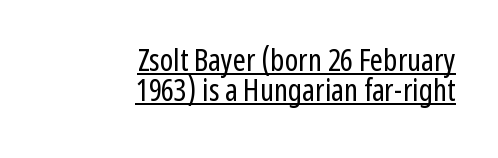
The image shows 31 px regular-weight, condensed sans-serif type, upright; set right-aligned, tight line spacing (0.97x), normal letter spacing, underlined; low stroke contrast and a medium x-height.
